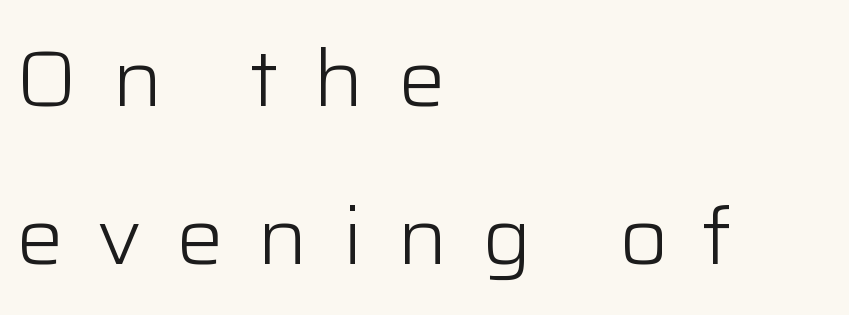
{"serif": "no", "italic": "no", "bold": "no", "weight": "light", "width": "normal", "stroke_contrast": "low", "x_height": "medium", "monospaced": "no", "underline": "no", "align": "left", "line_spacing": "loose", "line_spacing_ratio": 2.0, "letter_spacing": "wide", "letter_spacing_em": 0.43, "glyph_px": 79}
